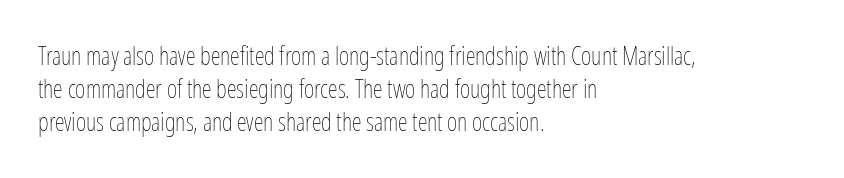
Q: Is the text bold? A: No.
Q: Is the text italic (slanted)? A: No, it is upright.
Q: Is the text underlined? A: No.
Q: How is the paragraph aligned? A: Left-aligned.
Q: Is the spacing between letters normal or unusually wide? A: Normal.
Q: Is the spacing between lines tight, normal or loose? A: Normal.
